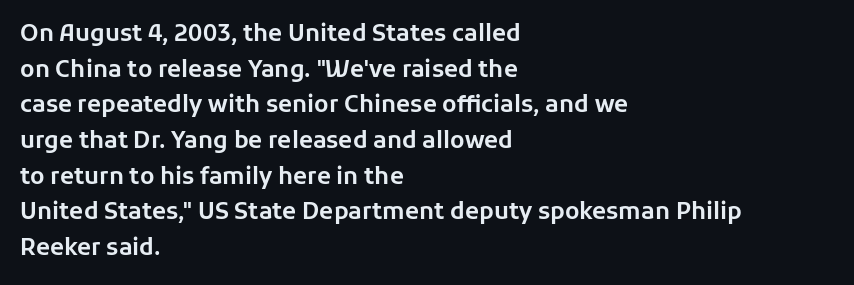
Q: Is the text italic (slanted)? A: No, it is upright.
Q: Is the text underlined? A: No.
Q: How is the paragraph aligned? A: Left-aligned.
Q: Is the spacing between letters normal or unusually wide? A: Normal.
Q: Is the spacing between lines tight, normal or loose? A: Normal.
